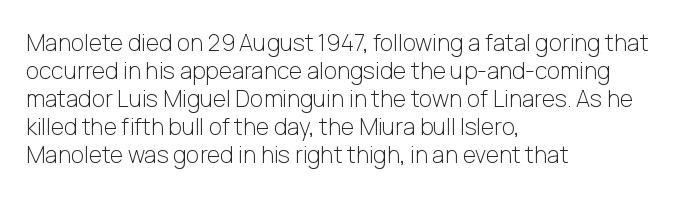
The image shows 23 px text type, upright; set left-aligned, line spacing 1.22x, normal letter spacing, not underlined.
